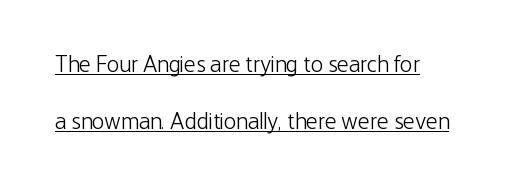
Q: Is the text bold? A: No.
Q: Is the text italic (slanted)? A: No, it is upright.
Q: Is the text underlined? A: Yes.
Q: How is the paragraph aligned? A: Left-aligned.
Q: Is the spacing between letters normal or unusually wide? A: Normal.
Q: Is the spacing between lines tight, normal or loose? A: Loose.
